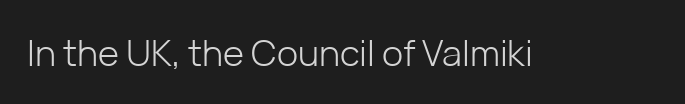
Q: Is the text bold? A: No.
Q: Is the text italic (slanted)? A: No, it is upright.
Q: Is the typeface a serif or a sans-serif typeface? A: Sans-serif.
Q: Is the text underlined? A: No.
Q: Is the spacing between letters normal or unusually wide? A: Normal.
Q: Width (condensed, normal, or wide)? A: Normal.
Q: Stroke contrast? A: Low.
Q: x-height? A: Medium.
Q: Monospaced? A: No.
